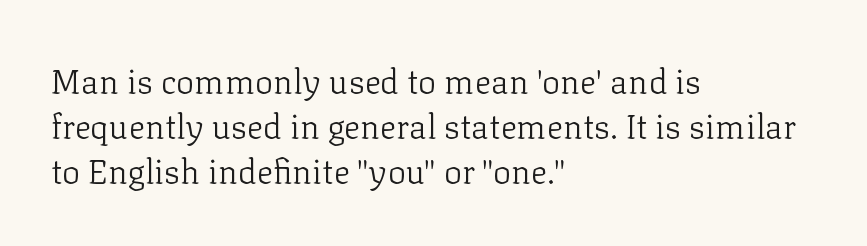
Q: Is the text bold? A: No.
Q: Is the text italic (slanted)? A: No, it is upright.
Q: Is the typeface a serif or a sans-serif typeface? A: Serif.
Q: Is the text underlined? A: No.
Q: How is the paragraph aligned? A: Left-aligned.
Q: Is the spacing between letters normal or unusually wide? A: Normal.
Q: Is the spacing between lines tight, normal or loose? A: Normal.
Q: Width (condensed, normal, or wide)? A: Normal.
Q: Stroke contrast? A: Low.
Q: x-height? A: Medium.
Q: Monospaced? A: No.
